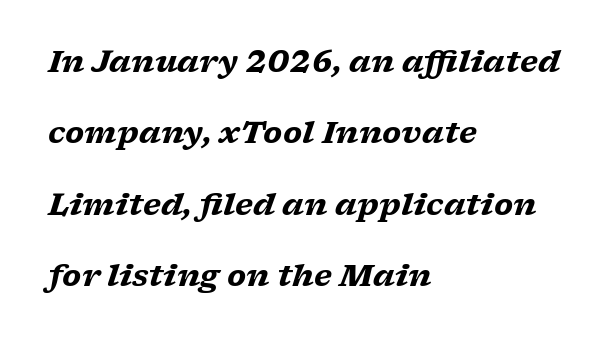
{"serif": "yes", "italic": "yes", "lean": "right", "slant_degrees": 17, "bold": "yes", "weight": "heavy", "width": "wide", "stroke_contrast": "low", "x_height": "medium", "monospaced": "no", "underline": "no", "align": "left", "line_spacing": "loose", "line_spacing_ratio": 2.38, "letter_spacing": "normal", "letter_spacing_em": 0.0, "glyph_px": 30}
